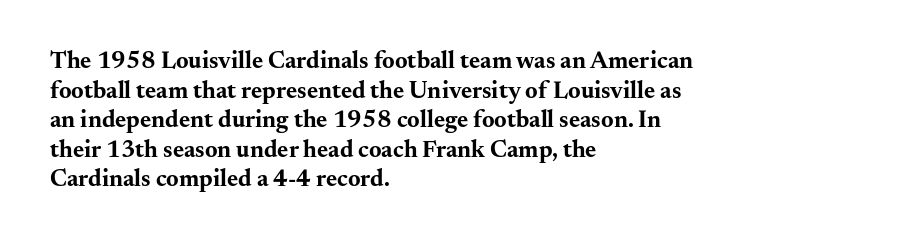
{"italic": "no", "bold": "yes", "underline": "no", "align": "left", "line_spacing_ratio": 1.23, "letter_spacing": "normal", "letter_spacing_em": 0.0, "glyph_px": 24}
